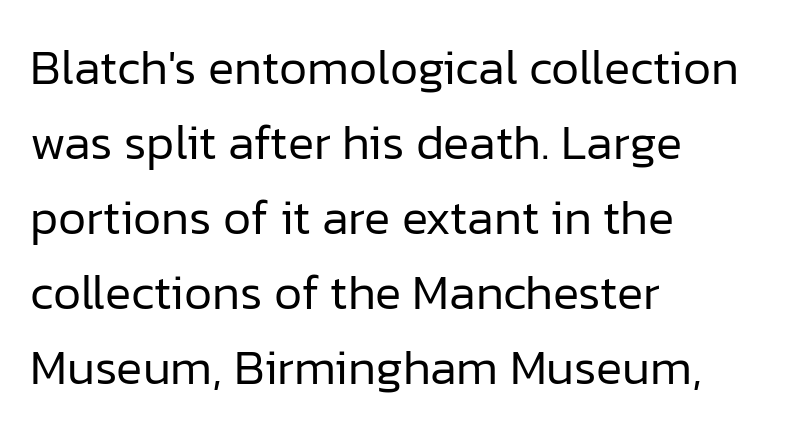
Q: Is the text bold? A: No.
Q: Is the text italic (slanted)? A: No, it is upright.
Q: Is the typeface a serif or a sans-serif typeface? A: Sans-serif.
Q: Is the text underlined? A: No.
Q: How is the paragraph aligned? A: Left-aligned.
Q: Is the spacing between letters normal or unusually wide? A: Normal.
Q: Is the spacing between lines tight, normal or loose? A: Normal.
Q: Width (condensed, normal, or wide)? A: Normal.
Q: Stroke contrast? A: Low.
Q: x-height? A: Medium.
Q: Monospaced? A: No.
